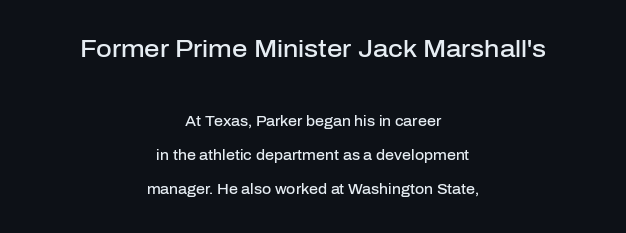
The image shows 24 px text type, upright; set centered, loose line spacing (2.44x), normal letter spacing, not underlined; the first (top) block is 1.71x larger.
